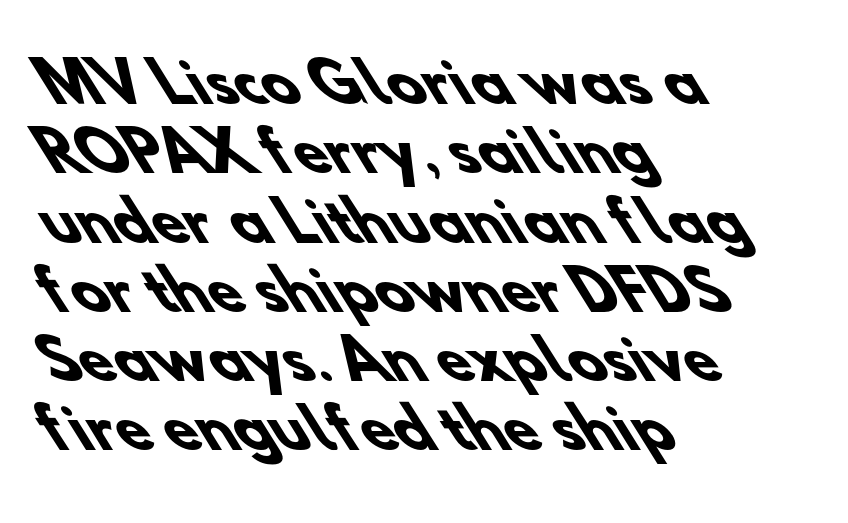
Q: Is the text bold? A: Yes.
Q: Is the typeface a serif or a sans-serif typeface? A: Sans-serif.
Q: Is the text underlined? A: No.
Q: How is the paragraph aligned? A: Left-aligned.
Q: Is the spacing between letters normal or unusually wide? A: Normal.
Q: Is the spacing between lines tight, normal or loose? A: Normal.
Q: Width (condensed, normal, or wide)? A: Normal.
Q: Stroke contrast? A: Low.
Q: x-height? A: Small.
Q: Monospaced? A: No.
